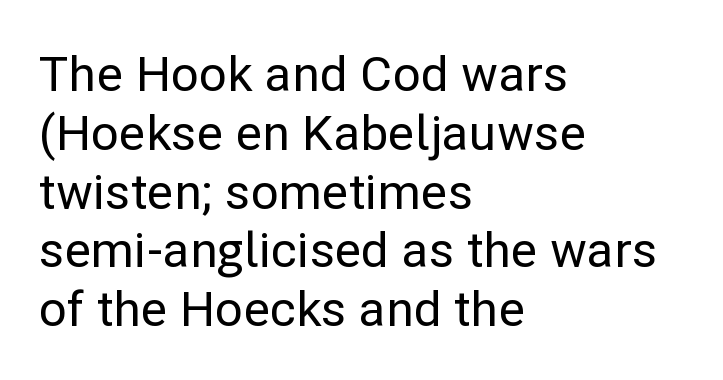
The specimen reads as upright at a glance. Each row of text sits above clean, open space. Is this a fixed-width face? No — the glyphs have proportional, varying widths. Every row of glyphs begins at an identical x-position on the left.
